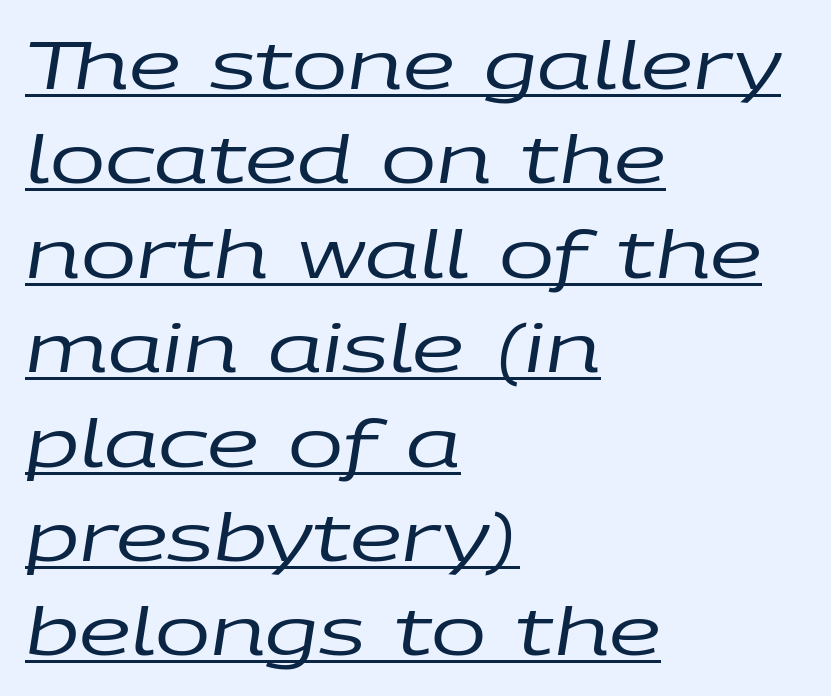
Q: Is the text bold? A: No.
Q: Is the text italic (slanted)? A: Yes, it leans right by about 9 degrees.
Q: Is the text underlined? A: Yes.
Q: How is the paragraph aligned? A: Left-aligned.
Q: Is the spacing between letters normal or unusually wide? A: Normal.
Q: Is the spacing between lines tight, normal or loose? A: Normal.
Q: Width (condensed, normal, or wide)? A: Wide.
Q: Stroke contrast? A: Low.
Q: x-height? A: Large.
Q: Monospaced? A: No.
